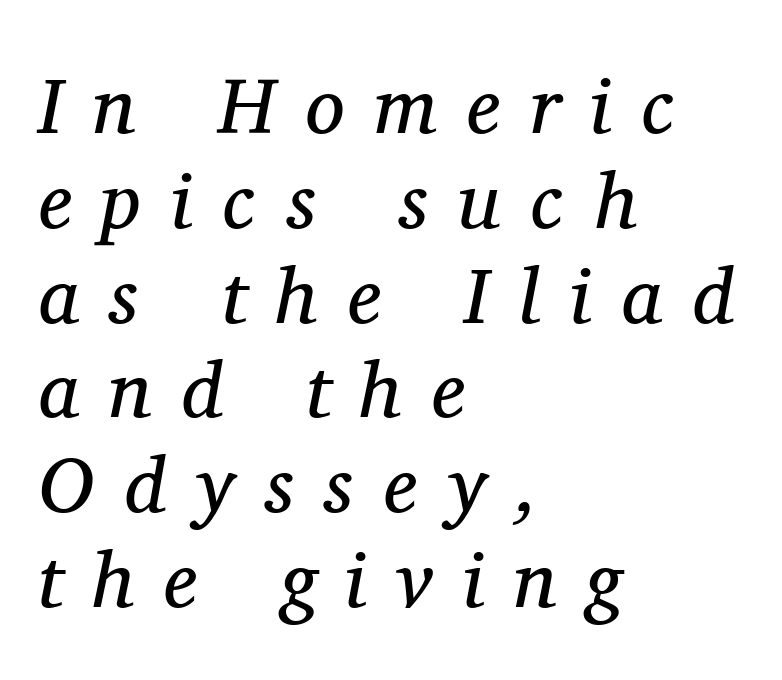
The letters advance in unequal steps, a hallmark of proportional type. The specimen omits any rule beneath the text block's lines. Heaviness? Minimal to ordinary, like unemphasized prose. Designer's note — italics engaged.
